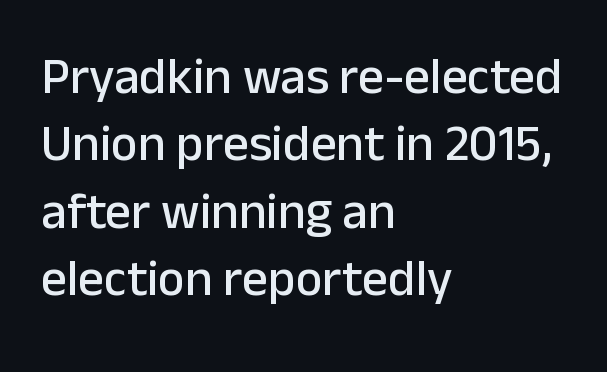
Q: Is the text italic (slanted)? A: No, it is upright.
Q: Is the typeface a serif or a sans-serif typeface? A: Sans-serif.
Q: Is the text underlined? A: No.
Q: How is the paragraph aligned? A: Left-aligned.
Q: Is the spacing between letters normal or unusually wide? A: Normal.
Q: Is the spacing between lines tight, normal or loose? A: Normal.
Q: Width (condensed, normal, or wide)? A: Normal.
Q: Stroke contrast? A: Low.
Q: x-height? A: Medium.
Q: Monospaced? A: No.
